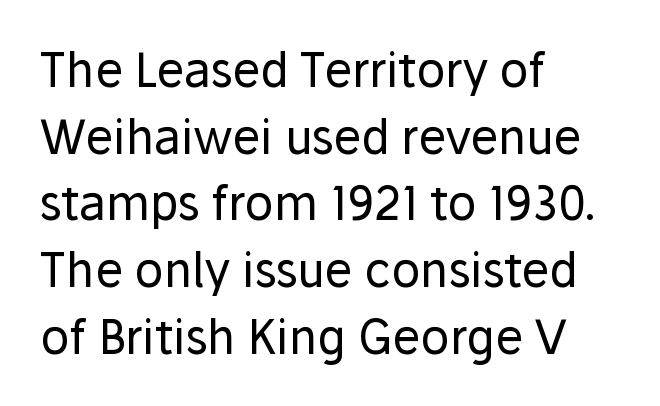
The image shows 47 px regular-weight sans-serif type, upright; set left-aligned, normal line spacing (1.42x), normal letter spacing, not underlined; low stroke contrast and a medium x-height.
